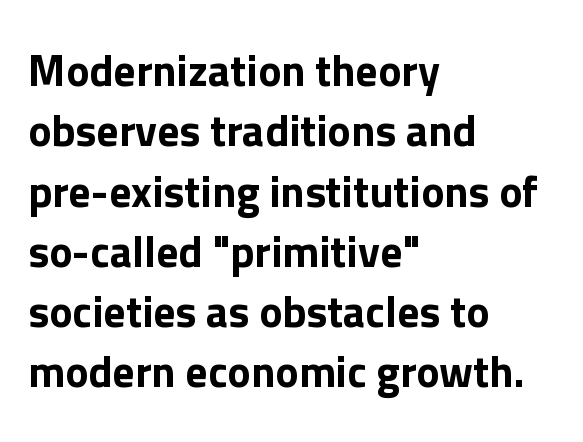
Q: Is the text italic (slanted)? A: No, it is upright.
Q: Is the typeface a serif or a sans-serif typeface? A: Sans-serif.
Q: Is the text underlined? A: No.
Q: How is the paragraph aligned? A: Left-aligned.
Q: Is the spacing between letters normal or unusually wide? A: Normal.
Q: Is the spacing between lines tight, normal or loose? A: Normal.
Q: Width (condensed, normal, or wide)? A: Normal.
Q: Stroke contrast? A: Low.
Q: x-height? A: Medium.
Q: Monospaced? A: No.
